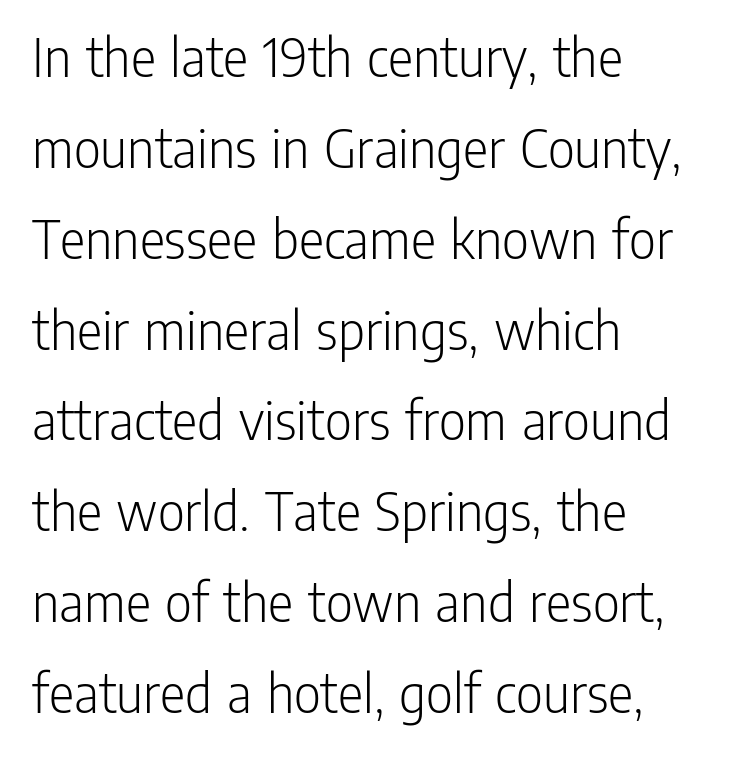
Q: Is the text bold? A: No.
Q: Is the text italic (slanted)? A: No, it is upright.
Q: Is the typeface a serif or a sans-serif typeface? A: Sans-serif.
Q: Is the text underlined? A: No.
Q: How is the paragraph aligned? A: Left-aligned.
Q: Is the spacing between letters normal or unusually wide? A: Normal.
Q: Is the spacing between lines tight, normal or loose? A: Normal.
Q: Width (condensed, normal, or wide)? A: Condensed.
Q: Stroke contrast? A: Low.
Q: x-height? A: Medium.
Q: Monospaced? A: No.
